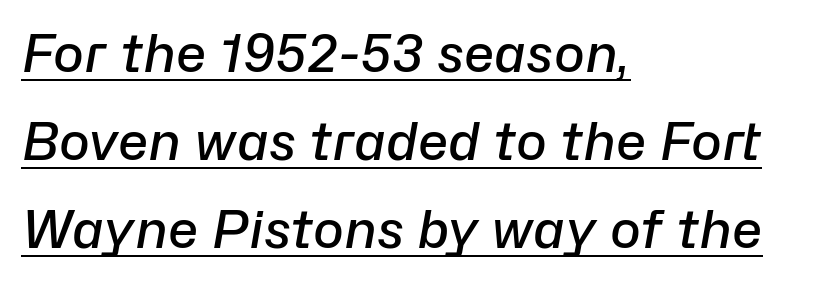
Q: Is the text bold? A: Semi-bold.
Q: Is the text italic (slanted)? A: Yes, it leans right by about 10 degrees.
Q: Is the text underlined? A: Yes.
Q: How is the paragraph aligned? A: Left-aligned.
Q: Is the spacing between letters normal or unusually wide? A: Normal.
Q: Is the spacing between lines tight, normal or loose? A: Normal.
Q: Width (condensed, normal, or wide)? A: Normal.
Q: Stroke contrast? A: Low.
Q: x-height? A: Medium.
Q: Monospaced? A: No.
